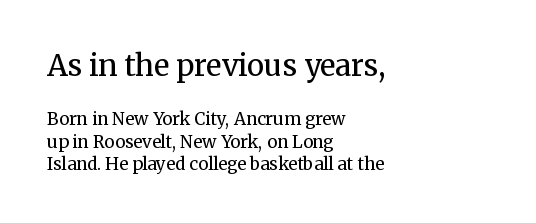
{"serif": "yes", "italic": "no", "bold": "no", "weight": "regular", "width": "normal", "stroke_contrast": "medium", "x_height": "medium", "monospaced": "no", "underline": "no", "align": "left", "line_spacing": "normal", "line_spacing_ratio": 1.32, "letter_spacing": "normal", "letter_spacing_em": 0.0, "larger_block": "first", "size_ratio": 1.71, "glyph_px": 29}
